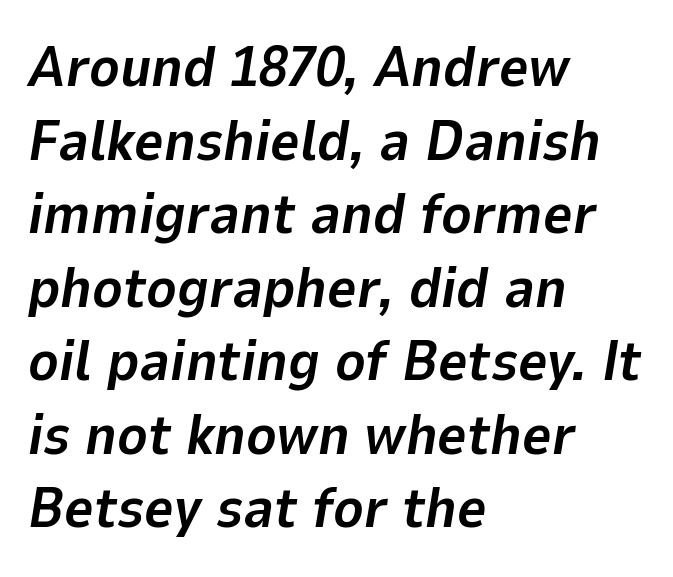
{"italic": "yes", "lean": "right", "slant_degrees": 9, "bold": "yes", "weight": "bold", "width": "normal", "stroke_contrast": "low", "x_height": "medium", "monospaced": "no", "underline": "no", "align": "left", "line_spacing": "normal", "line_spacing_ratio": 1.29, "letter_spacing": "normal", "letter_spacing_em": 0.0, "glyph_px": 57}
